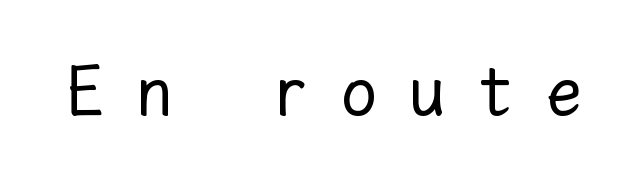
The image shows 71 px regular-weight type, upright, monospaced; set unusually wide letter spacing (+0.46 em), not underlined; low stroke contrast and a medium x-height.
